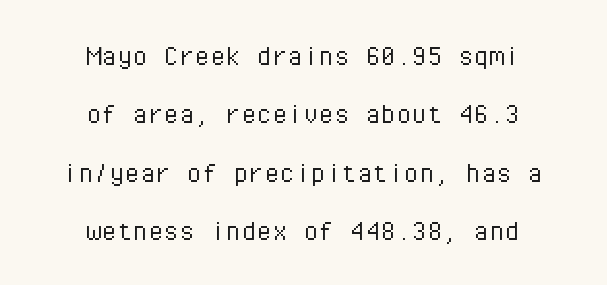
The image shows 31 px light sans-serif type, upright, monospaced; set centered, line spacing 1.88x, normal letter spacing, not underlined; low stroke contrast and a medium x-height.
